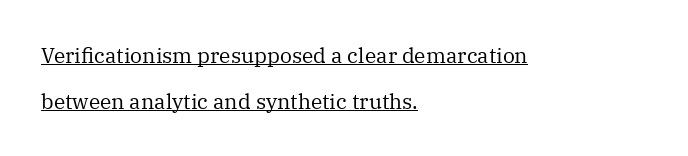
The image shows 21 px text type, upright; set left-aligned, loose line spacing (2.18x), normal letter spacing, underlined.
